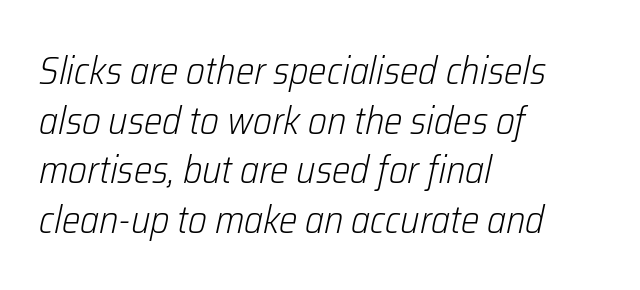
Q: Is the text bold? A: No.
Q: Is the text italic (slanted)? A: Yes, it leans right by about 12 degrees.
Q: Is the text underlined? A: No.
Q: How is the paragraph aligned? A: Left-aligned.
Q: Is the spacing between letters normal or unusually wide? A: Normal.
Q: Is the spacing between lines tight, normal or loose? A: Normal.
Q: Width (condensed, normal, or wide)? A: Condensed.
Q: Stroke contrast? A: Low.
Q: x-height? A: Medium.
Q: Monospaced? A: No.
